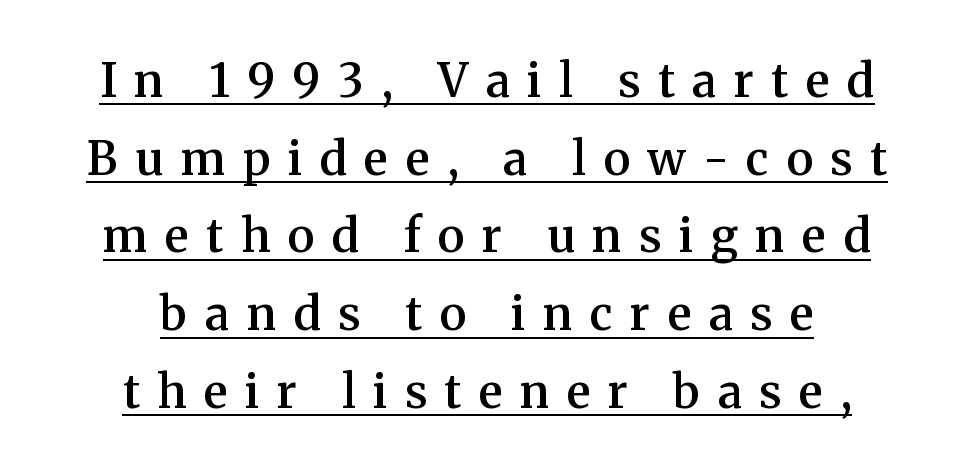
What weight is shown? A semibold, between regular and bold. Is there any slant? The stems are plumb. Think of a printed novel: that variable character pitch is what you see here. The passage shown is typeset with a serif family. Characters follow at a spacing far wider than the type designer built in.
